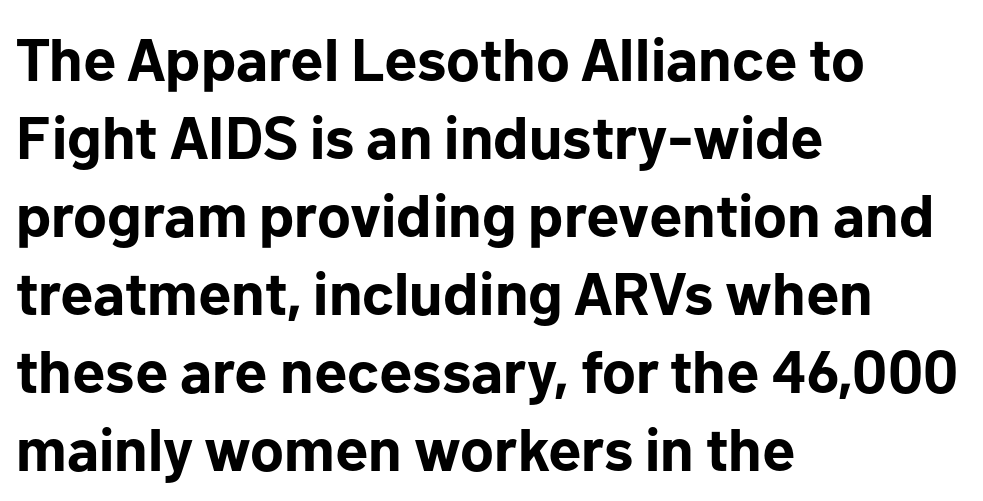
Q: Is the text bold? A: Yes.
Q: Is the text italic (slanted)? A: No, it is upright.
Q: Is the typeface a serif or a sans-serif typeface? A: Sans-serif.
Q: Is the text underlined? A: No.
Q: How is the paragraph aligned? A: Left-aligned.
Q: Is the spacing between letters normal or unusually wide? A: Normal.
Q: Is the spacing between lines tight, normal or loose? A: Normal.
Q: Width (condensed, normal, or wide)? A: Normal.
Q: Stroke contrast? A: Low.
Q: x-height? A: Medium.
Q: Monospaced? A: No.
